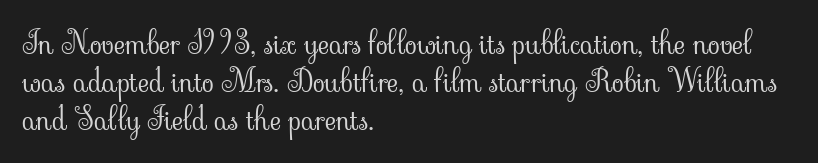
Q: Is the text bold? A: No.
Q: Is the text italic (slanted)? A: No, it is upright.
Q: Is the typeface a serif or a sans-serif typeface? A: Serif.
Q: Is the text underlined? A: No.
Q: How is the paragraph aligned? A: Left-aligned.
Q: Is the spacing between letters normal or unusually wide? A: Normal.
Q: Width (condensed, normal, or wide)? A: Normal.
Q: Stroke contrast? A: Low.
Q: x-height? A: Small.
Q: Monospaced? A: No.
